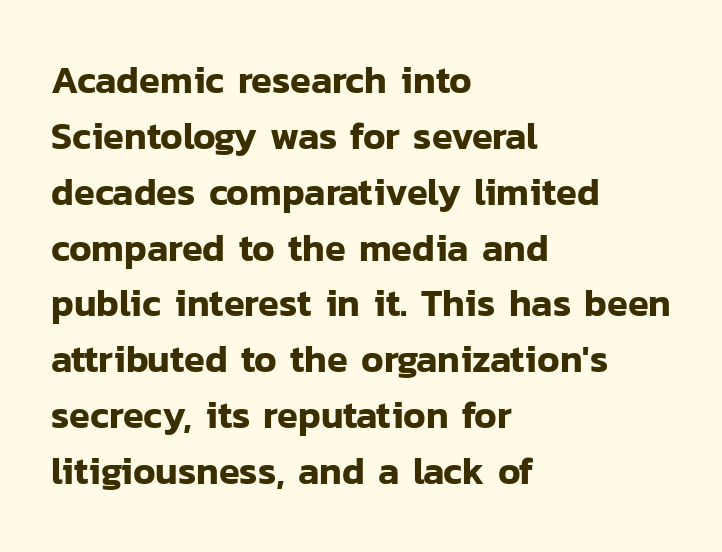
{"serif": "no", "italic": "no", "width": "normal", "stroke_contrast": "low", "x_height": "medium", "monospaced": "no", "underline": "no", "align": "left", "line_spacing": "normal", "line_spacing_ratio": 1.47, "letter_spacing": "normal", "letter_spacing_em": 0.0, "glyph_px": 38}
